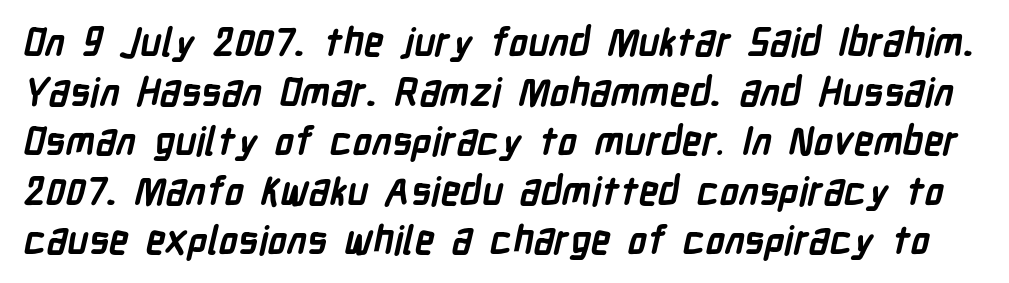
Q: Is the text bold? A: Yes.
Q: Is the typeface a serif or a sans-serif typeface? A: Sans-serif.
Q: Is the text underlined? A: No.
Q: Is the spacing between letters normal or unusually wide? A: Normal.
Q: Is the spacing between lines tight, normal or loose? A: Normal.
Q: Width (condensed, normal, or wide)? A: Condensed.
Q: Stroke contrast? A: Low.
Q: x-height? A: Medium.
Q: Monospaced? A: No.
